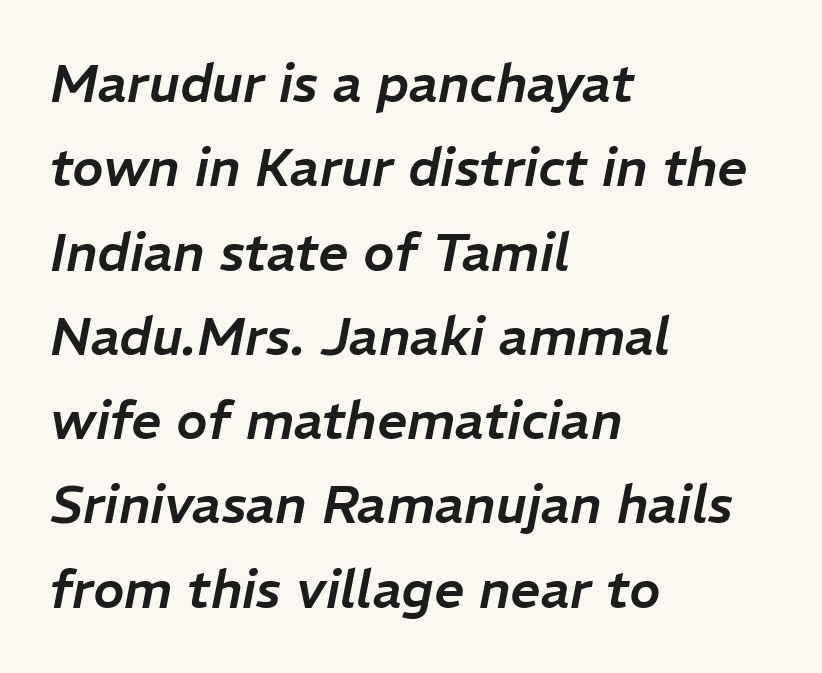
The image shows 53 px text type, italic (leaning right); set left-aligned, normal line spacing (1.59x), normal letter spacing, not underlined; low stroke contrast and a medium x-height.
